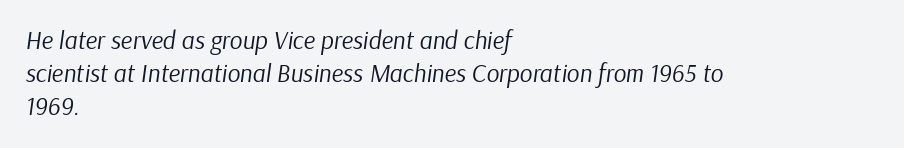
Q: Is the text bold? A: No.
Q: Is the text italic (slanted)? A: Yes, it leans right by about 9 degrees.
Q: Is the text underlined? A: No.
Q: How is the paragraph aligned? A: Left-aligned.
Q: Is the spacing between letters normal or unusually wide? A: Normal.
Q: Is the spacing between lines tight, normal or loose? A: Normal.
